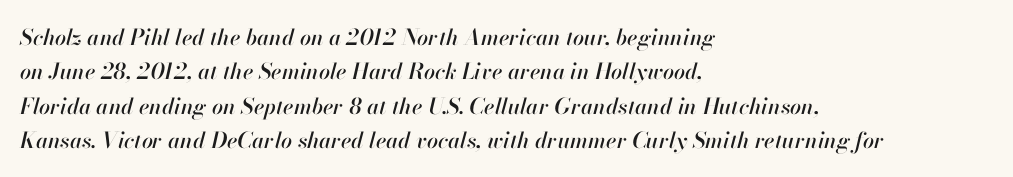
Notice how the passage keeps a crisp vertical edge on the left only. Glance below the letters and you will spot only blank space. Does the lettering tilt? It does — this is italic. Caption: standard tracking, unaltered. Rows of type keep a routine distance in the vertical direction.
